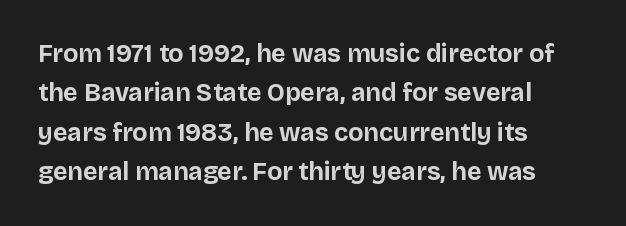
Evenly set lines give the paragraph a standard silhouette. Glance below the letters and you will spot only blank space. Typeset ragged right — the left edge is the straight one. This sample uses plain, unmodified letter spacing. Style check: upright. I'd describe the lettering as bold — thick and assertive.
